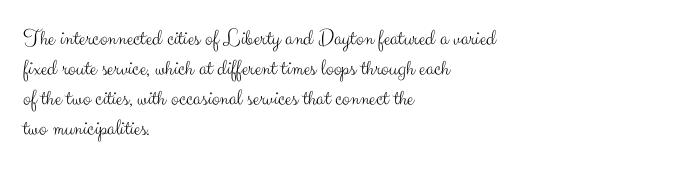
Q: Is the text bold? A: No.
Q: Is the text italic (slanted)? A: Yes.
Q: Is the text underlined? A: No.
Q: How is the paragraph aligned? A: Left-aligned.
Q: Is the spacing between letters normal or unusually wide? A: Normal.
Q: Is the spacing between lines tight, normal or loose? A: Normal.
